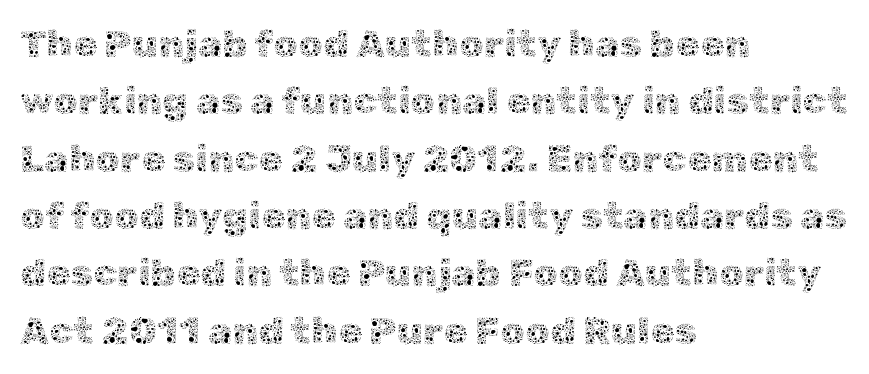
The image shows 39 px thin type, upright; set left-aligned, normal line spacing (1.47x), normal letter spacing, not underlined; a medium x-height.
